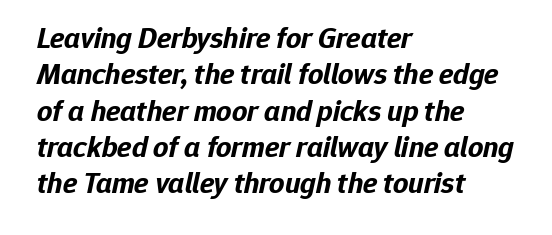
The space beneath each line is pristine and unruled. Does the lettering tilt? It does — this is italic. Typographic density is high because the face is bold. Which margin do the lines hug? The left one — the right edge is uneven. Short note: letters normally spaced.
